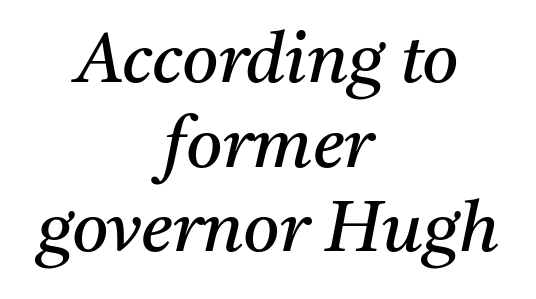
Is the letter spacing exaggerated? No — it looks like the ordinary default. The letters are slanted; this is an italic face. Caption: face not bold, strokes unweighted. The words here are not underlined. If you folded the block vertically in half, each line would mirror itself in length.
